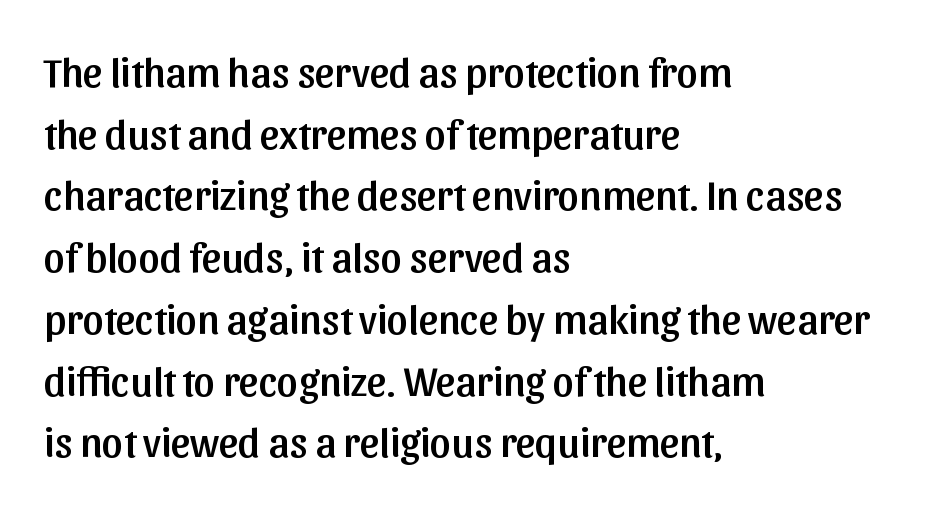
{"serif": "no", "italic": "no", "width": "normal", "stroke_contrast": "low", "x_height": "medium", "monospaced": "no", "underline": "no", "align": "left", "line_spacing": "normal", "line_spacing_ratio": 1.47, "letter_spacing": "normal", "letter_spacing_em": 0.0, "glyph_px": 42}
